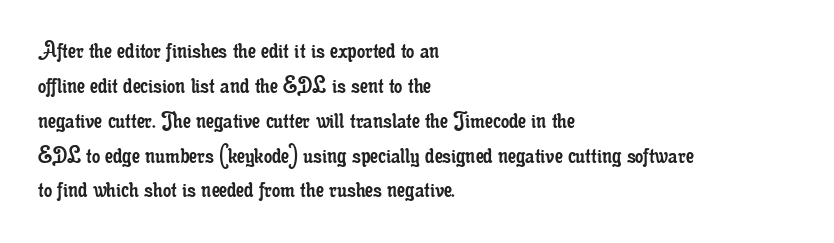
Q: Is the text bold? A: No.
Q: Is the text italic (slanted)? A: No, it is upright.
Q: Is the text underlined? A: No.
Q: How is the paragraph aligned? A: Left-aligned.
Q: Is the spacing between letters normal or unusually wide? A: Normal.
Q: Is the spacing between lines tight, normal or loose? A: Normal.
